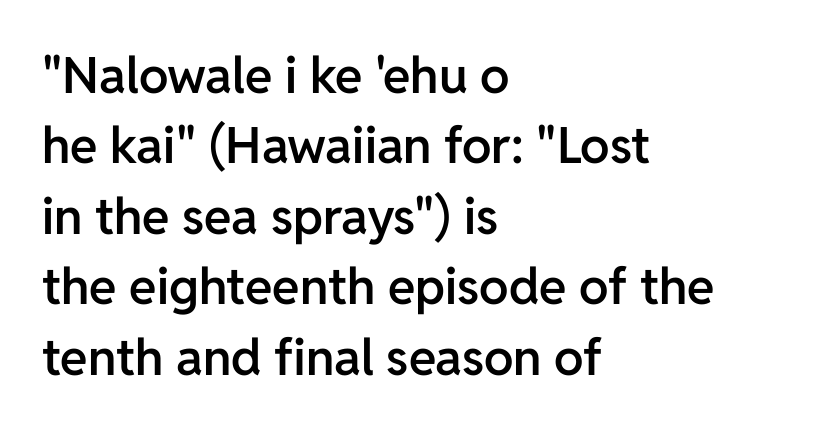
The image shows 50 px semibold sans-serif type, upright; set left-aligned, normal line spacing (1.41x), normal letter spacing, not underlined; low stroke contrast and a medium x-height.
